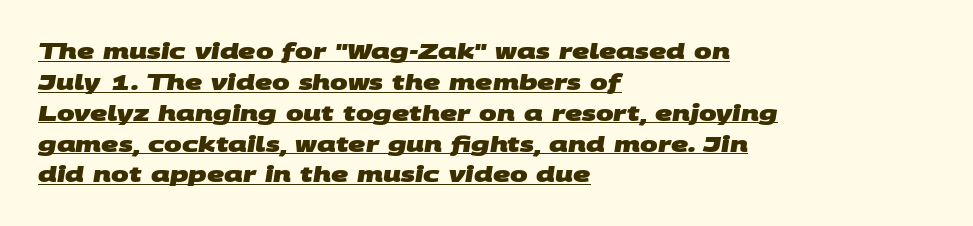
Evenly set lines give the paragraph a standard silhouette. The ragged edge is on the right, which tells us the setting is flush left. A rule runs beneath these lines of type. The typesetting leans heavy: a genuine bold.
